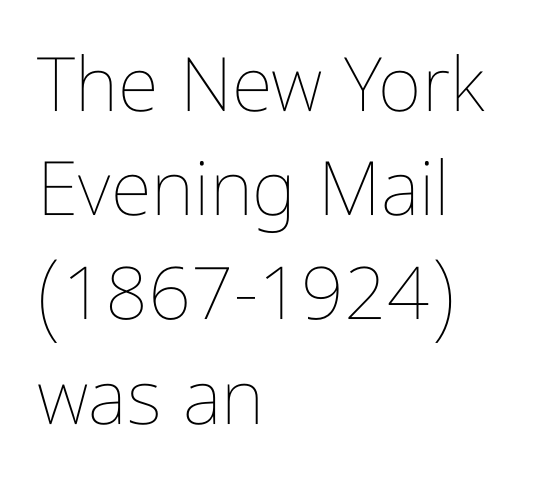
Q: Is the text bold? A: No.
Q: Is the text italic (slanted)? A: No, it is upright.
Q: Is the text underlined? A: No.
Q: How is the paragraph aligned? A: Left-aligned.
Q: Is the spacing between letters normal or unusually wide? A: Normal.
Q: Is the spacing between lines tight, normal or loose? A: Normal.
Q: Width (condensed, normal, or wide)? A: Condensed.
Q: Stroke contrast? A: Low.
Q: x-height? A: Medium.
Q: Monospaced? A: No.
